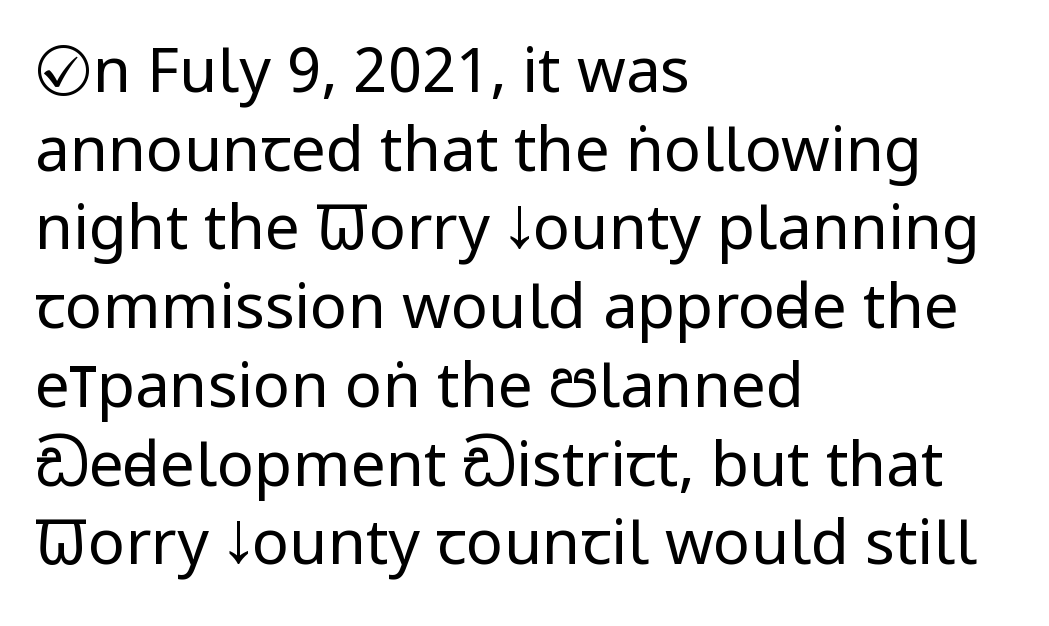
Q: Is the text bold? A: No.
Q: Is the text italic (slanted)? A: No, it is upright.
Q: Is the typeface a serif or a sans-serif typeface? A: Sans-serif.
Q: Is the text underlined? A: No.
Q: How is the paragraph aligned? A: Left-aligned.
Q: Is the spacing between letters normal or unusually wide? A: Normal.
Q: Is the spacing between lines tight, normal or loose? A: Normal.
Q: Width (condensed, normal, or wide)? A: Condensed.
Q: Stroke contrast? A: Low.
Q: x-height? A: Large.
Q: Monospaced? A: No.
